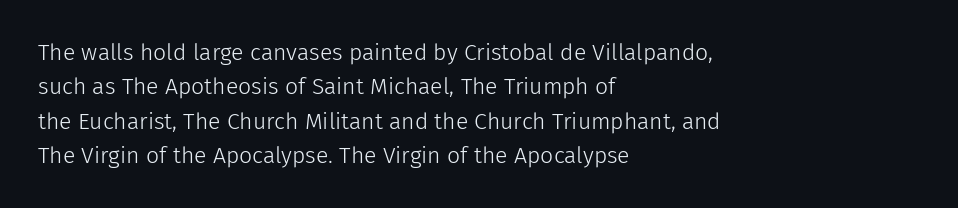
Q: Is the text bold? A: No.
Q: Is the text italic (slanted)? A: No, it is upright.
Q: Is the text underlined? A: No.
Q: How is the paragraph aligned? A: Left-aligned.
Q: Is the spacing between letters normal or unusually wide? A: Normal.
Q: Is the spacing between lines tight, normal or loose? A: Normal.
